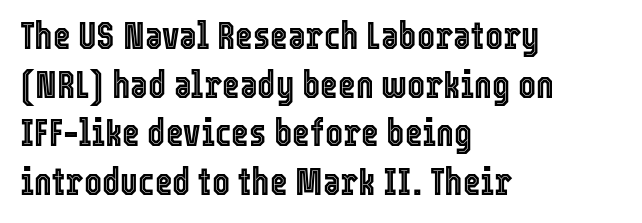
Lines of text with bare space underneath. Tracking value appears to be zero — textbook default spacing. The passage is arranged the way most books set body copy — flush left. This sample has the flowing, uneven cadence of proportional lettering. The typography opts for an upright posture over an oblique one. Does the leading feel generous? No, just average.
